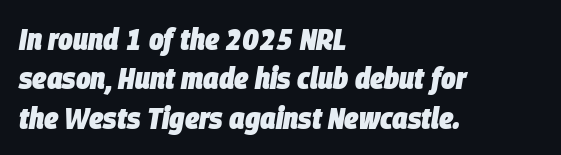
The whole block is typeset with a tilt. The specimen omits any rule beneath the text block's lines. Look at the tracking — it's just the regular setting, nothing added. Every letter is thick-stroked: bold, no question. In CSS terms this would be text-align: left. Each new line begins a customary step beneath the previous one.
